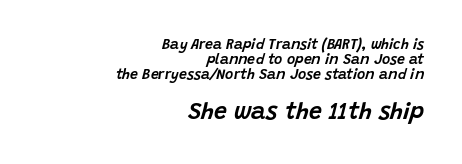
{"italic": "yes", "lean": "right", "slant_degrees": 15, "underline": "no", "align": "right", "line_spacing": "tight", "line_spacing_ratio": 1.08, "letter_spacing": "normal", "letter_spacing_em": 0.0, "larger_block": "second", "size_ratio": 1.64, "glyph_px": 23}
